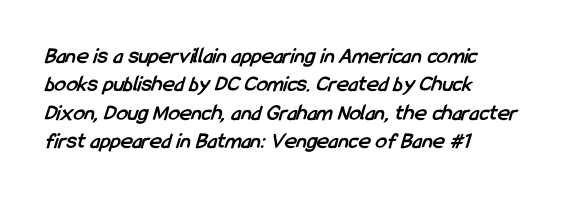
{"bold": "yes", "underline": "no", "align": "left", "line_spacing_ratio": 1.23, "letter_spacing": "normal", "letter_spacing_em": 0.0, "glyph_px": 23}
